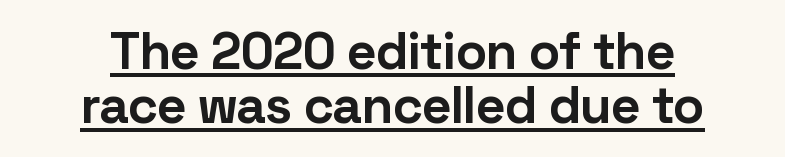
{"serif": "no", "italic": "no", "bold": "yes", "weight": "bold", "width": "normal", "stroke_contrast": "low", "x_height": "medium", "monospaced": "no", "underline": "yes", "align": "center", "line_spacing": "tight", "line_spacing_ratio": 1.04, "letter_spacing": "normal", "letter_spacing_em": 0.0, "glyph_px": 52}
